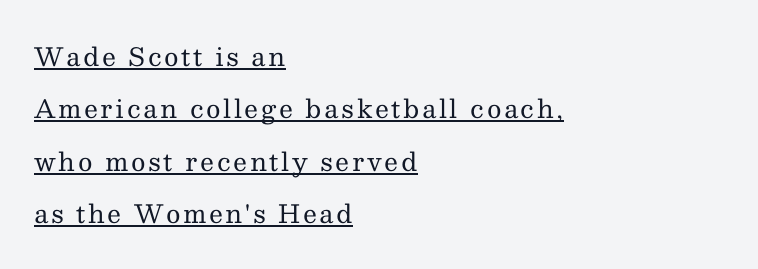
{"italic": "no", "bold": "no", "underline": "yes", "align": "left", "line_spacing": "loose", "line_spacing_ratio": 2.1, "glyph_px": 25}
